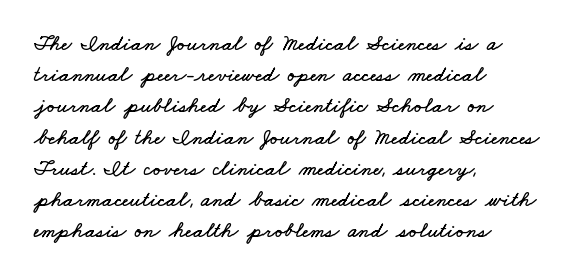
The image shows 22 px text type; set left-aligned, normal line spacing (1.42x), normal letter spacing, not underlined.
